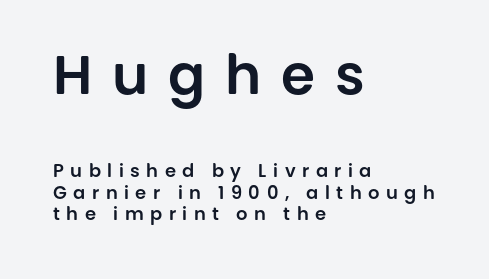
The image shows 55 px sans-serif type, upright; set left-aligned, line spacing 1.2x, unusually wide letter spacing (+0.36 em), not underlined; the first (top) block is 3.06x larger; low stroke contrast and a large x-height.
